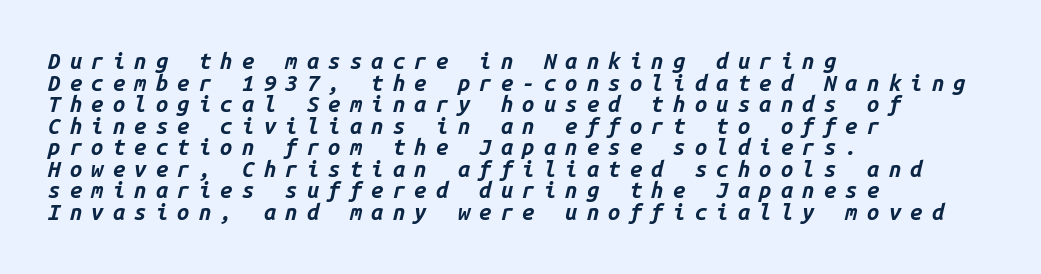
Chunky letters — that's bold for sure. The specimen reads as italic at a glance. The letterforms stand isolated, each surrounded by extra space. Horizontal bands of white between lines are thin slivers. Words float on clear page, feet unadorned. The rendering anchors every line to the left-hand side.
